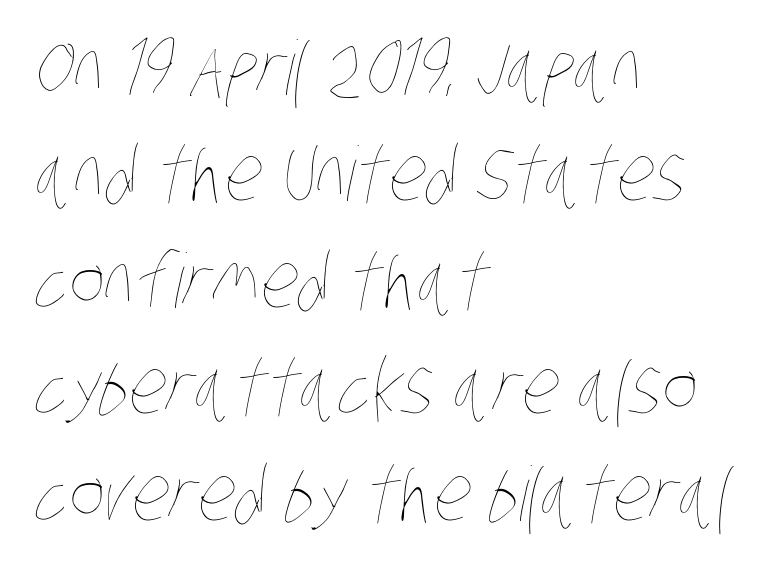
The image shows 75 px thin, condensed type; set left-aligned, normal line spacing (1.42x), normal letter spacing, not underlined; low stroke contrast and a large x-height.
